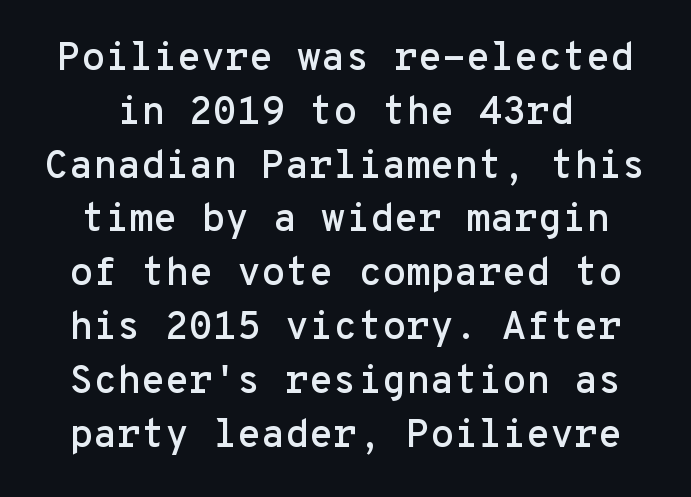
The image shows 39 px sans-serif type, upright, monospaced; set normal line spacing (1.38x), normal letter spacing, not underlined; low stroke contrast and a medium x-height.
